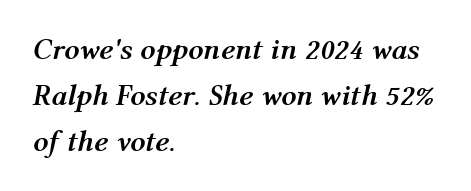
{"italic": "yes", "lean": "right", "slant_degrees": 12, "bold": "yes", "weight": "semibold", "width": "normal", "stroke_contrast": "medium", "x_height": "medium", "monospaced": "no", "underline": "no", "align": "left", "line_spacing": "normal", "line_spacing_ratio": 1.53, "letter_spacing": "normal", "letter_spacing_em": 0.0, "glyph_px": 30}
